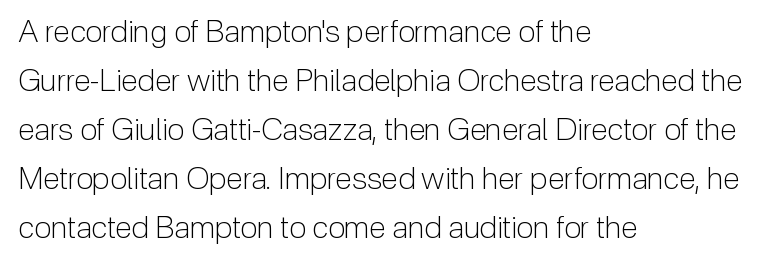
The image shows 31 px light sans-serif type, upright; set left-aligned, normal line spacing (1.58x), normal letter spacing, not underlined; low stroke contrast and a medium x-height.
